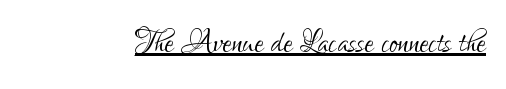
The image shows 41 px light, condensed sans-serif type; set normal letter spacing, underlined; low stroke contrast and a small x-height.
